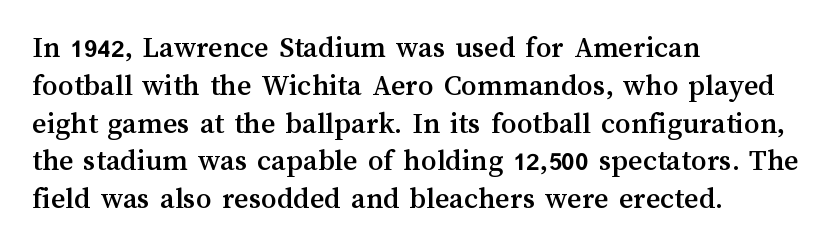
The image shows 31 px text type, upright; set left-aligned, line spacing 1.22x, normal letter spacing, not underlined; medium stroke contrast and a medium x-height.
